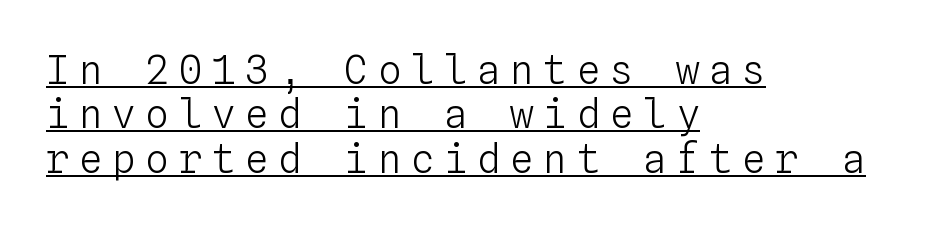
The image shows 39 px light type, upright, monospaced; set left-aligned, tight line spacing (1.14x), unusually wide letter spacing (+0.25 em), underlined; low stroke contrast and a medium x-height.
